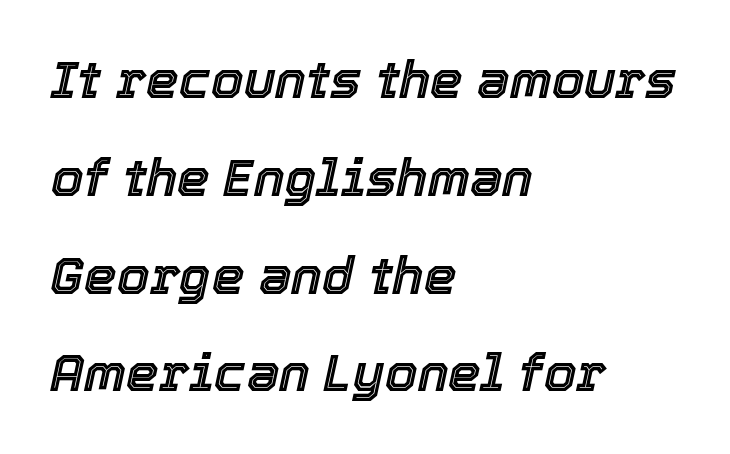
The image shows 52 px text type, italic (leaning right); set left-aligned, line spacing 1.88x, normal letter spacing, not underlined; a medium x-height.
